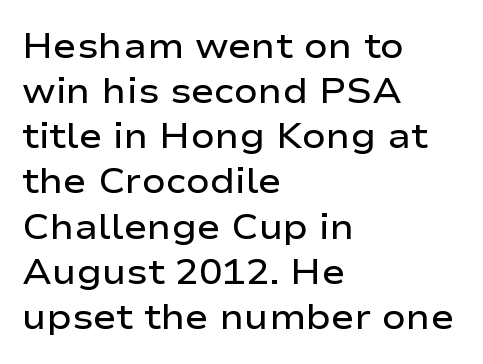
The image shows 35 px semibold, wide sans-serif type, upright; set left-aligned, normal line spacing (1.29x), normal letter spacing, not underlined; low stroke contrast and a medium x-height.
